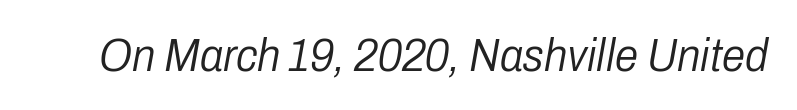
{"italic": "yes", "lean": "right", "slant_degrees": 10, "bold": "no", "weight": "light", "width": "condensed", "stroke_contrast": "low", "x_height": "medium", "monospaced": "no", "underline": "no", "letter_spacing": "normal", "letter_spacing_em": 0.0, "glyph_px": 47}
